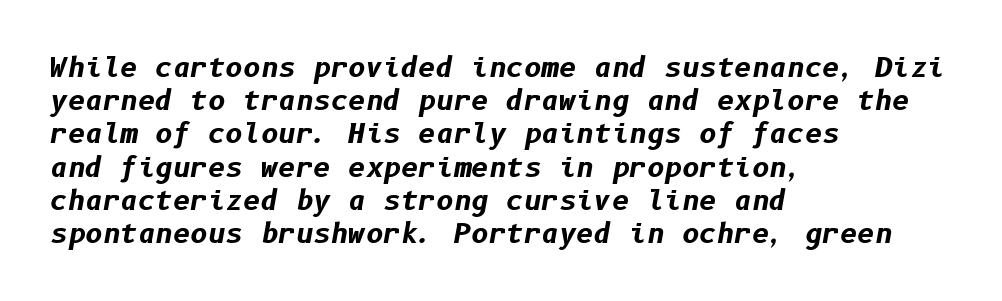
The image shows 27 px bold type, italic (leaning right); set left-aligned, line spacing 1.23x, normal letter spacing, not underlined.
